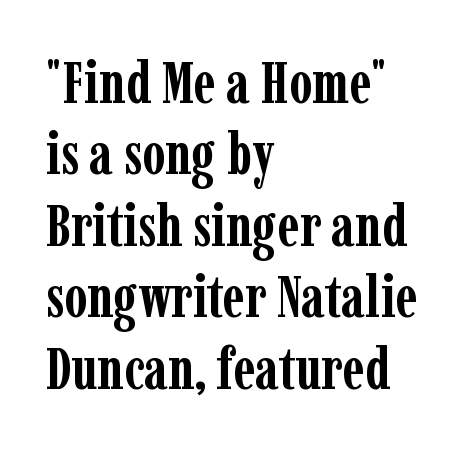
The rendering uses natural spacing where letterforms have individual widths. Students, this is bold: see how much ink each stroke carries. The letters stand straight up with perfectly vertical stems. The text was rendered using a seriffed face with decorative stroke endings. A typesetter would call this zero additional tracking. Unmarked baselines from the first word to the last.
